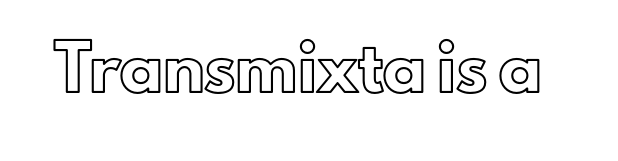
The image shows 42 px text type, upright; set normal letter spacing, not underlined; a small x-height.
